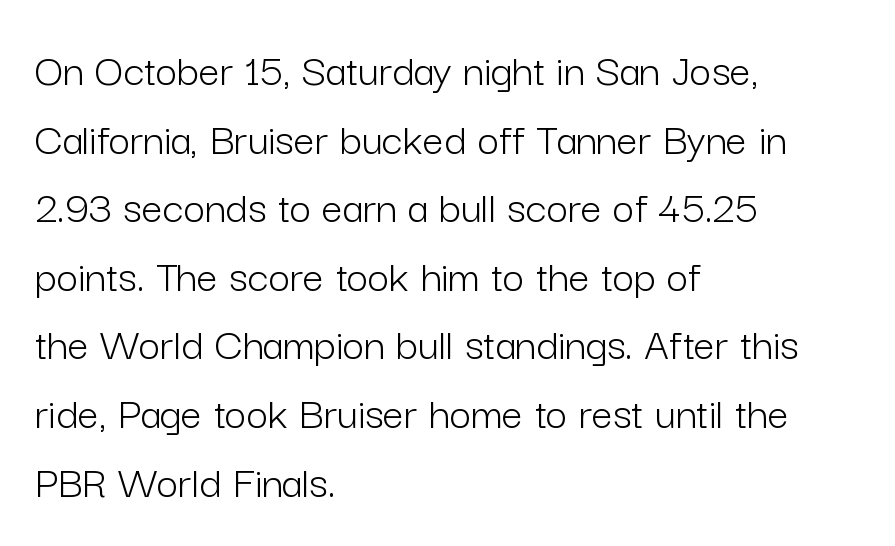
{"serif": "no", "italic": "no", "bold": "no", "weight": "light", "width": "normal", "stroke_contrast": "low", "x_height": "medium", "monospaced": "no", "underline": "no", "align": "left", "line_spacing": "normal", "line_spacing_ratio": 1.46, "letter_spacing": "normal", "letter_spacing_em": 0.0, "glyph_px": 47}
